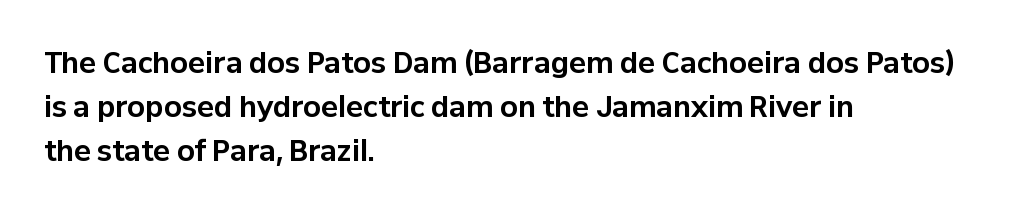
The font is running at its bold setting. Posture: upright roman. The vertical gap from one line to the next is medium. Observe the absence of serifs on each vertical stroke in this sample. These lines are rendered in a variable-pitch font.
